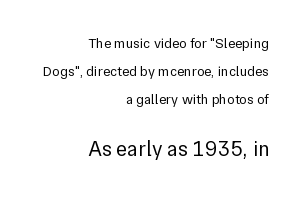
Q: Is the text bold? A: No.
Q: Is the text italic (slanted)? A: No, it is upright.
Q: Is the text underlined? A: No.
Q: How is the paragraph aligned? A: Right-aligned.
Q: Is the spacing between letters normal or unusually wide? A: Normal.
Q: Is the spacing between lines tight, normal or loose? A: Loose.
Q: Which block of text is set in a larger size, the first (top) or the second (bottom)? A: The second (bottom) one.
